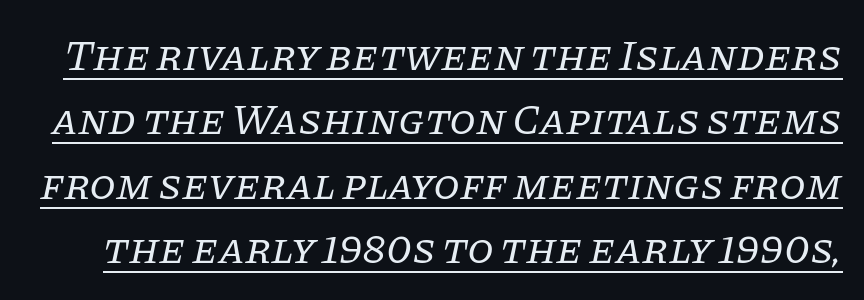
{"serif": "yes", "italic": "yes", "lean": "right", "slant_degrees": 11, "bold": "no", "weight": "regular", "width": "normal", "stroke_contrast": "low", "x_height": "large", "monospaced": "no", "underline": "yes", "line_spacing": "normal", "line_spacing_ratio": 1.5, "letter_spacing": "normal", "letter_spacing_em": 0.0, "glyph_px": 43}
